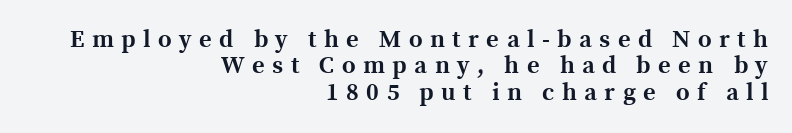
This is the regular roman posture of the typeface. Tightly led — the rows are bunched. The space directly below the letters is spotless. You'd pick this weight for a headline — it's a proper bold. Short note: letters widely spaced. Horizontally, the lines are justified to the trailing edge only.
